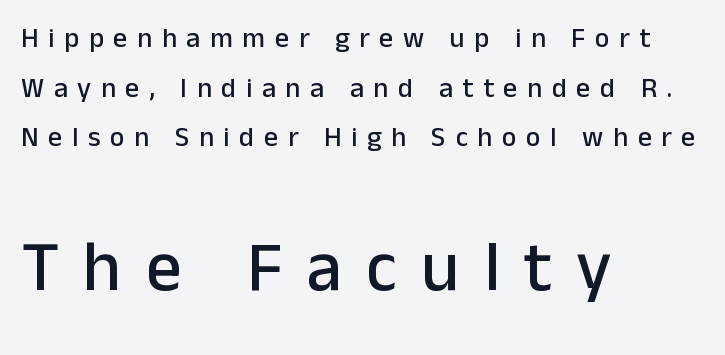
Q: Is the text italic (slanted)? A: No, it is upright.
Q: Is the typeface a serif or a sans-serif typeface? A: Sans-serif.
Q: Is the text underlined? A: No.
Q: How is the paragraph aligned? A: Left-aligned.
Q: Is the spacing between letters normal or unusually wide? A: Unusually wide.
Q: Which block of text is set in a larger size, the first (top) or the second (bottom)? A: The second (bottom) one.
Q: Width (condensed, normal, or wide)? A: Normal.
Q: Stroke contrast? A: Low.
Q: x-height? A: Medium.
Q: Monospaced? A: No.
